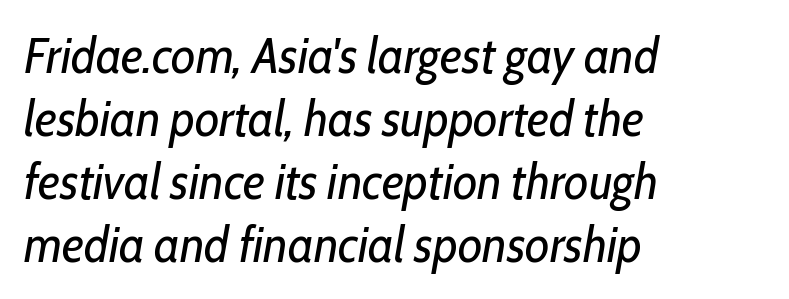
The image shows 50 px regular-weight, condensed type, italic (leaning right); set left-aligned, normal line spacing (1.26x), normal letter spacing, not underlined; low stroke contrast and a medium x-height.
